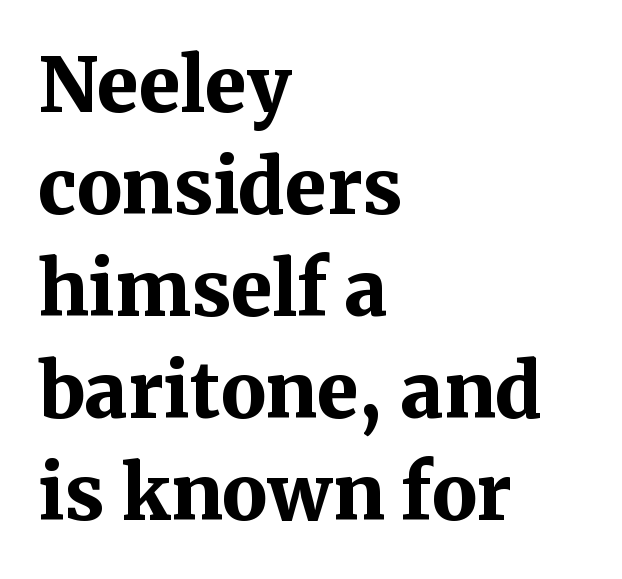
{"serif": "yes", "italic": "no", "bold": "yes", "weight": "bold", "width": "normal", "stroke_contrast": "medium", "x_height": "medium", "monospaced": "no", "underline": "no", "align": "left", "line_spacing": "normal", "line_spacing_ratio": 1.36, "letter_spacing": "normal", "letter_spacing_em": 0.0, "glyph_px": 75}
